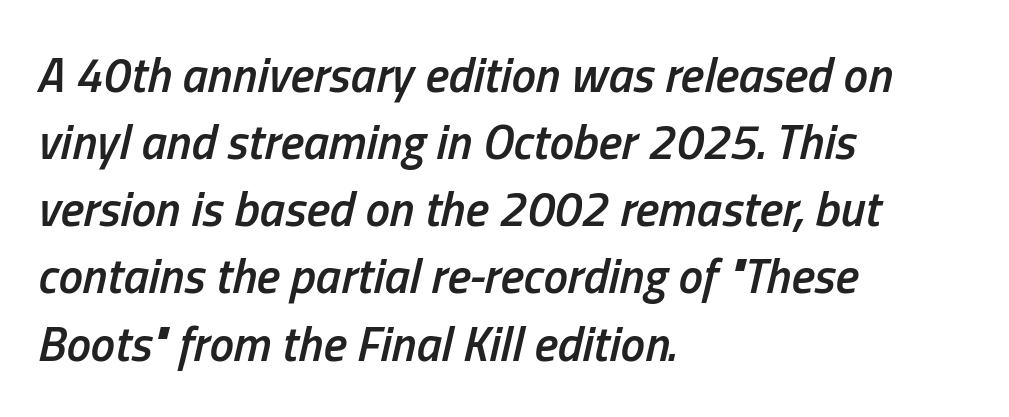
The string is rendered with underlining switched off. These lines sit exactly where default settings would place them. Italic? Definitely — the glyphs are oblique. Is the type bold? Partly — it's a semibold, heavier than regular but not fully bold. Here the designer chose a conventional face with non-uniform glyph widths. Alignment: flush left.
